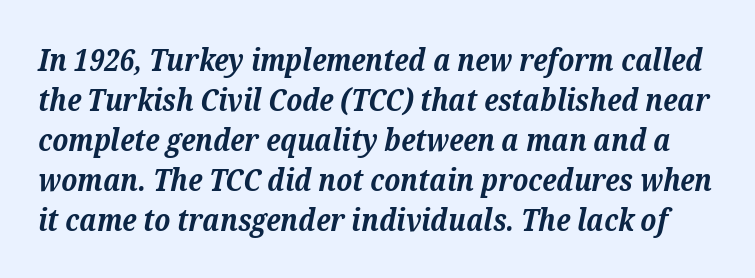
The image shows 30 px bold serif type, italic (leaning right); set normal line spacing (1.33x), normal letter spacing, not underlined; medium stroke contrast and a medium x-height.
